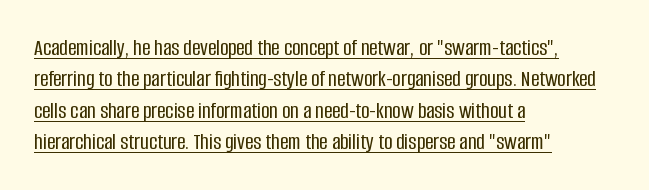
Q: Is the text italic (slanted)? A: No, it is upright.
Q: Is the text underlined? A: Yes.
Q: How is the paragraph aligned? A: Left-aligned.
Q: Is the spacing between letters normal or unusually wide? A: Normal.
Q: Is the spacing between lines tight, normal or loose? A: Normal.
